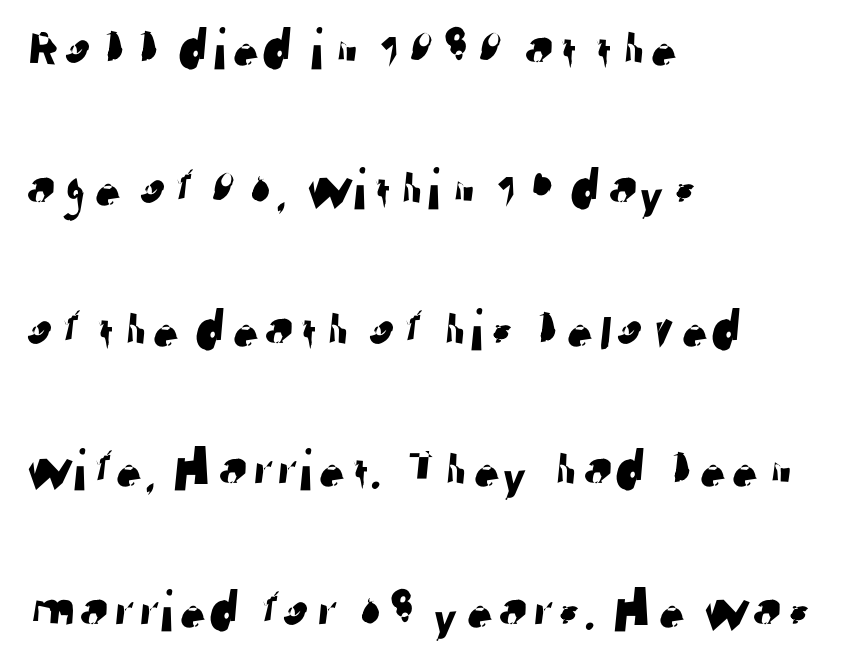
{"serif": "no", "width": "normal", "stroke_contrast": "low", "x_height": "medium", "monospaced": "no", "underline": "no", "align": "left", "line_spacing": "loose", "line_spacing_ratio": 2.34, "letter_spacing": "normal", "letter_spacing_em": 0.0, "glyph_px": 60}
